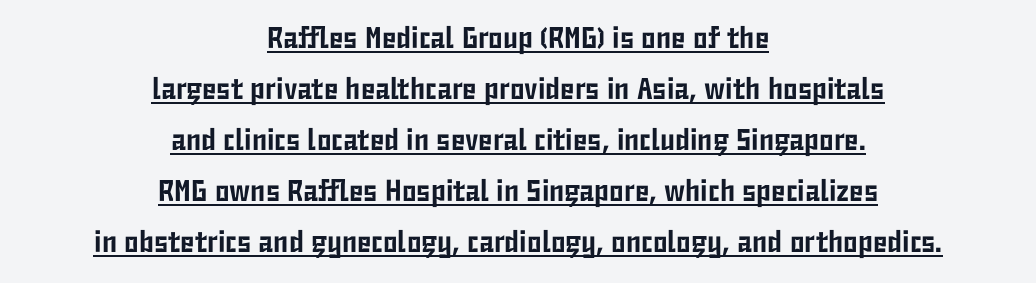
Q: Is the text italic (slanted)? A: No, it is upright.
Q: Is the typeface a serif or a sans-serif typeface? A: Sans-serif.
Q: Is the text underlined? A: Yes.
Q: How is the paragraph aligned? A: Centered.
Q: Is the spacing between letters normal or unusually wide? A: Normal.
Q: Is the spacing between lines tight, normal or loose? A: Normal.
Q: Width (condensed, normal, or wide)? A: Condensed.
Q: Stroke contrast? A: Low.
Q: x-height? A: Medium.
Q: Monospaced? A: No.
